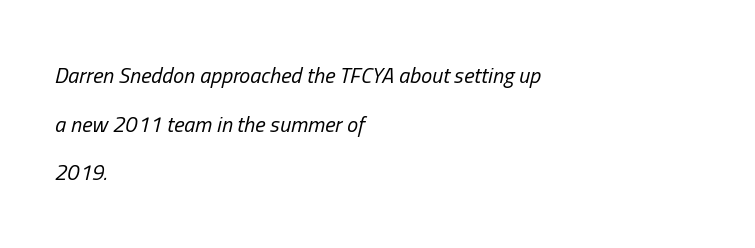
Q: Is the text bold? A: No.
Q: Is the text italic (slanted)? A: Yes, it leans right by about 13 degrees.
Q: Is the text underlined? A: No.
Q: How is the paragraph aligned? A: Left-aligned.
Q: Is the spacing between letters normal or unusually wide? A: Normal.
Q: Is the spacing between lines tight, normal or loose? A: Loose.
